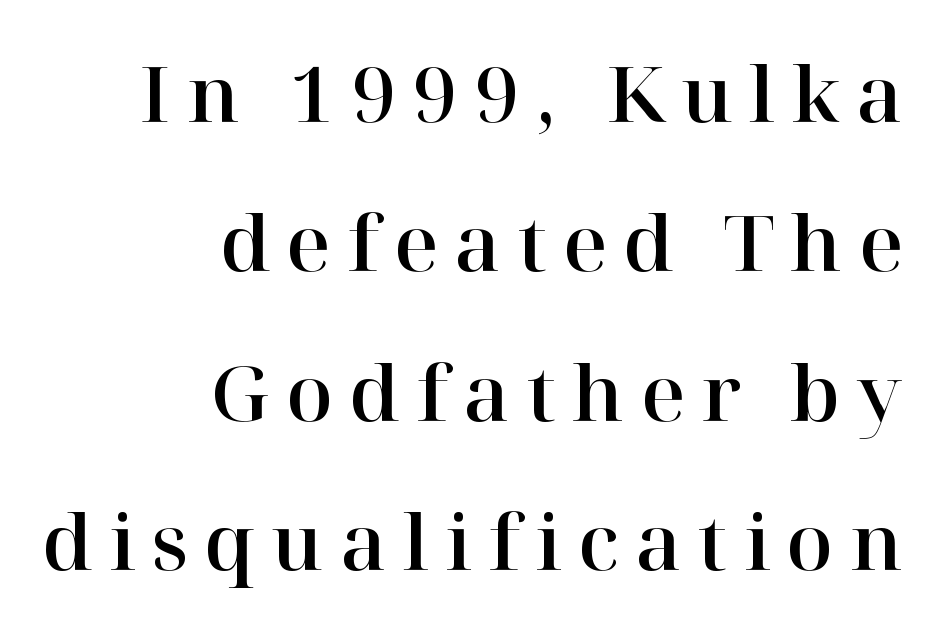
The image shows 77 px serif type, upright; set right-aligned, loose line spacing (1.94x), unusually wide letter spacing (+0.21 em), not underlined; high stroke contrast and a medium x-height.
